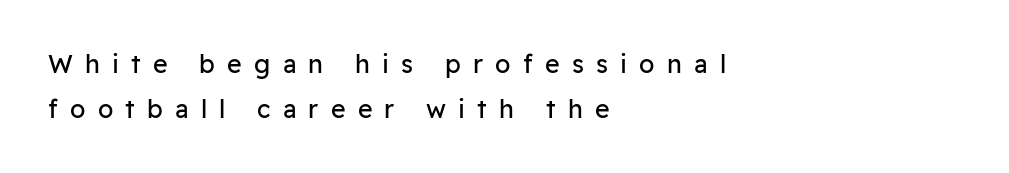
Q: Is the text bold? A: No.
Q: Is the text italic (slanted)? A: No, it is upright.
Q: Is the text underlined? A: No.
Q: How is the paragraph aligned? A: Left-aligned.
Q: Is the spacing between letters normal or unusually wide? A: Unusually wide.
